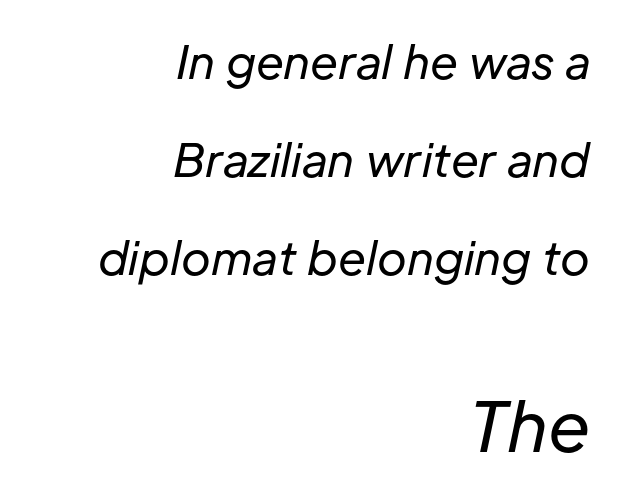
Typesetter's note — lower block bumped up in size, upper block left smaller. Think of a printed novel: that variable character pitch is what you see here. Line ends are locked; line starts wander. The passage shown stacks its lines with a broad gap. Weight class: somewhere from thin through regular.
